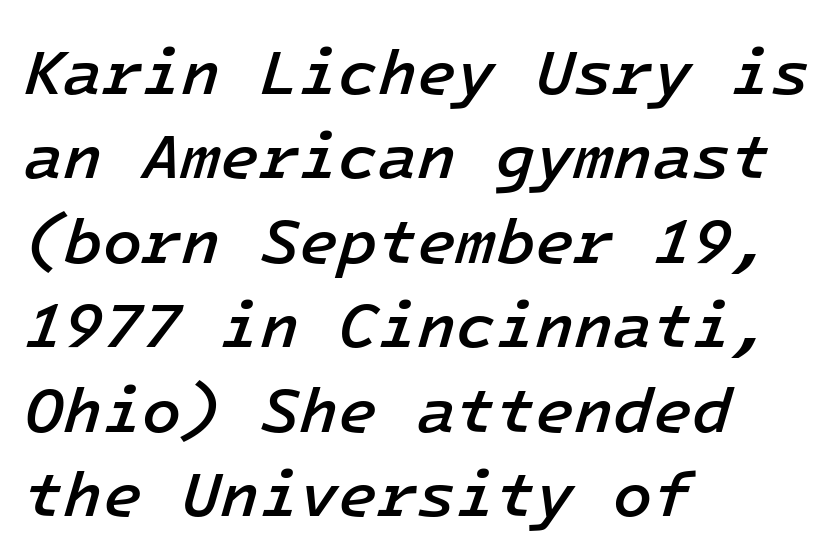
Glyph-to-glyph distance matches everyday printed text. Spacing verdict: monospaced, one width for all characters. Quick note: italic. Leftover space on each line is placed entirely after the last word. Has an underline been added? It has not.
